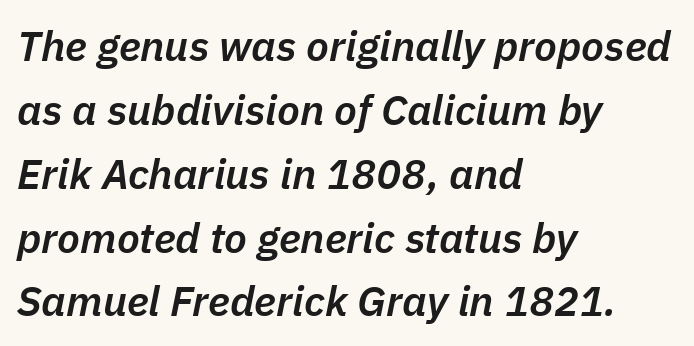
Q: Is the text bold? A: Semi-bold.
Q: Is the text italic (slanted)? A: Yes, it leans right by about 11 degrees.
Q: Is the text underlined? A: No.
Q: How is the paragraph aligned? A: Left-aligned.
Q: Is the spacing between letters normal or unusually wide? A: Normal.
Q: Is the spacing between lines tight, normal or loose? A: Normal.
Q: Width (condensed, normal, or wide)? A: Normal.
Q: Stroke contrast? A: Low.
Q: x-height? A: Medium.
Q: Monospaced? A: No.
